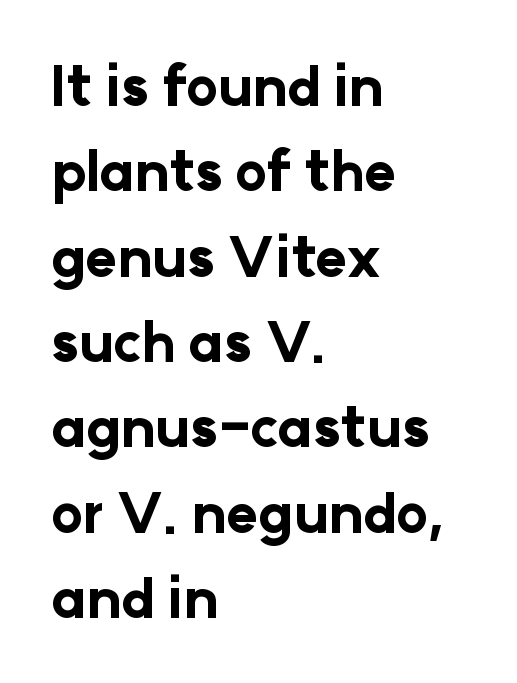
Q: Is the text bold? A: Yes.
Q: Is the text italic (slanted)? A: No, it is upright.
Q: Is the typeface a serif or a sans-serif typeface? A: Sans-serif.
Q: Is the text underlined? A: No.
Q: How is the paragraph aligned? A: Left-aligned.
Q: Is the spacing between letters normal or unusually wide? A: Normal.
Q: Is the spacing between lines tight, normal or loose? A: Normal.
Q: Width (condensed, normal, or wide)? A: Normal.
Q: Stroke contrast? A: Low.
Q: x-height? A: Medium.
Q: Monospaced? A: No.
